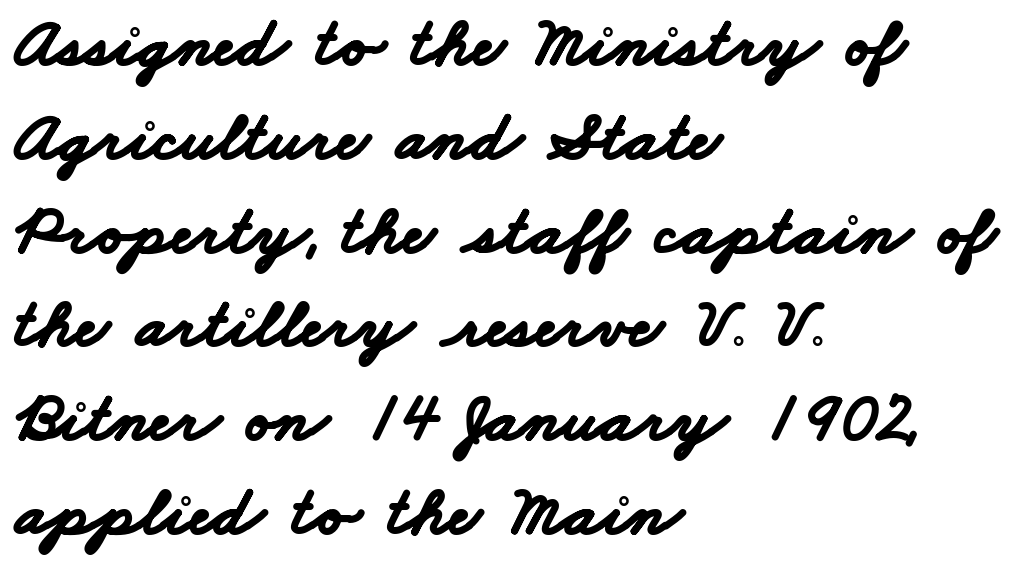
Q: Is the text bold? A: Yes.
Q: Is the typeface a serif or a sans-serif typeface? A: Sans-serif.
Q: Is the text underlined? A: No.
Q: How is the paragraph aligned? A: Left-aligned.
Q: Is the spacing between letters normal or unusually wide? A: Normal.
Q: Is the spacing between lines tight, normal or loose? A: Normal.
Q: Width (condensed, normal, or wide)? A: Wide.
Q: Stroke contrast? A: Low.
Q: x-height? A: Small.
Q: Monospaced? A: No.
